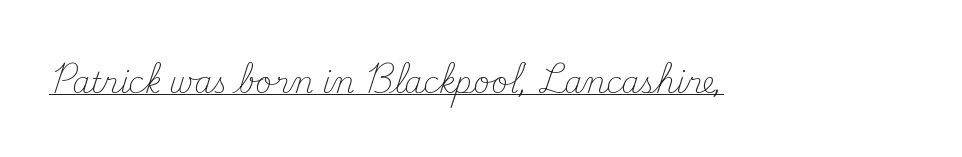
The image shows 29 px light serif type; set normal letter spacing, underlined; medium stroke contrast and a small x-height.
